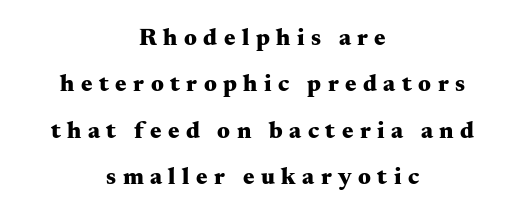
The image shows 24 px bold type, upright; set centered, loose line spacing (1.93x), unusually wide letter spacing (+0.27 em), not underlined.
